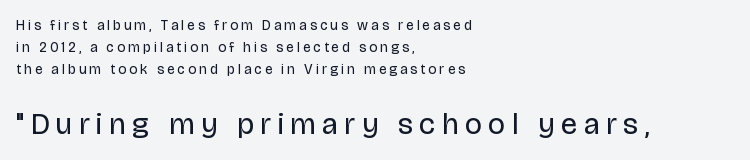
The image shows 30 px regular-weight sans-serif type, upright; set left-aligned, normal line spacing (1.58x), unusually wide letter spacing (+0.22 em), not underlined; the second (bottom) block is 2.14x larger; low stroke contrast and a large x-height.
